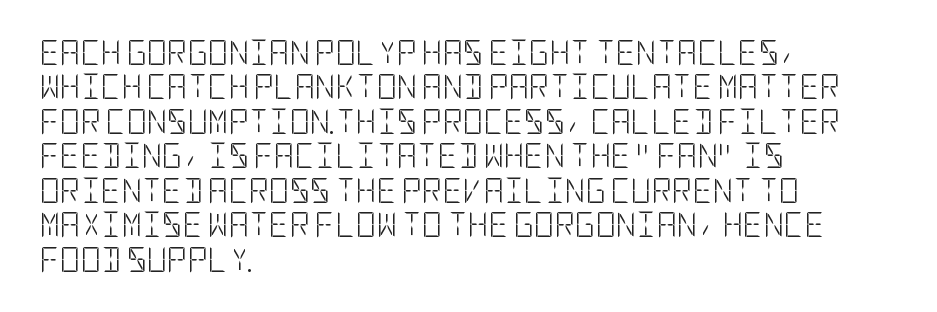
Spacing between characters is what you'd get straight out of the box. The passage shown is not underscored anywhere. The lines in this sample share a left origin and differ only in where they stop. The lines sit at an ordinary, default distance from one another. Is the type heavy? It reads as light-to-regular instead.
